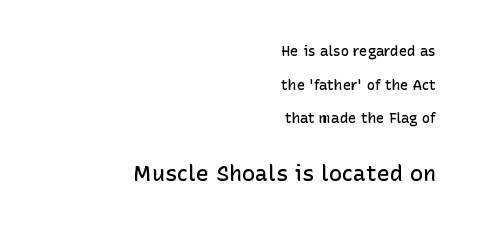
Q: Is the text bold? A: Semi-bold.
Q: Is the text italic (slanted)? A: No, it is upright.
Q: Is the text underlined? A: No.
Q: How is the paragraph aligned? A: Right-aligned.
Q: Is the spacing between letters normal or unusually wide? A: Normal.
Q: Is the spacing between lines tight, normal or loose? A: Loose.
Q: Which block of text is set in a larger size, the first (top) or the second (bottom)? A: The second (bottom) one.
